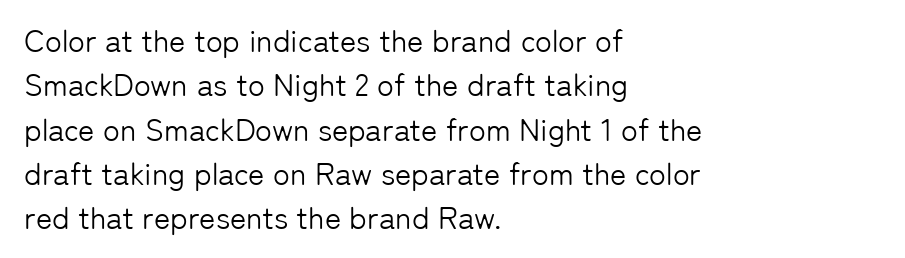
The image shows 31 px light sans-serif type, upright; set left-aligned, normal line spacing (1.43x), normal letter spacing, not underlined; low stroke contrast and a medium x-height.
